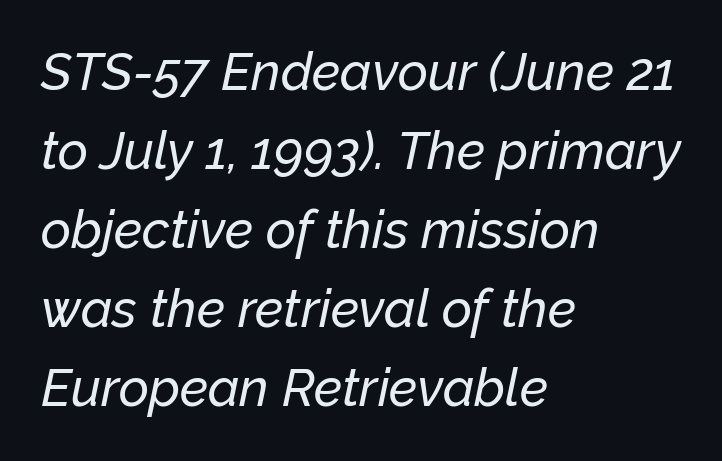
{"italic": "yes", "lean": "right", "slant_degrees": 12, "width": "normal", "stroke_contrast": "low", "x_height": "medium", "monospaced": "no", "underline": "no", "align": "left", "line_spacing": "normal", "line_spacing_ratio": 1.52, "letter_spacing": "normal", "letter_spacing_em": 0.0, "glyph_px": 52}
